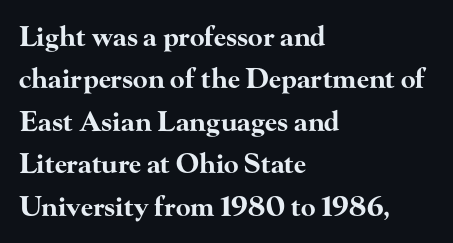
The image shows 27 px bold type, upright; set left-aligned, normal line spacing (1.57x), normal letter spacing, not underlined.
